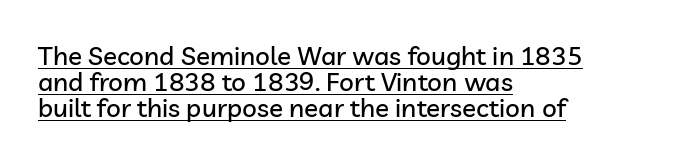
{"italic": "no", "underline": "yes", "align": "left", "line_spacing": "tight", "line_spacing_ratio": 1.0, "letter_spacing": "normal", "letter_spacing_em": 0.0, "glyph_px": 26}
